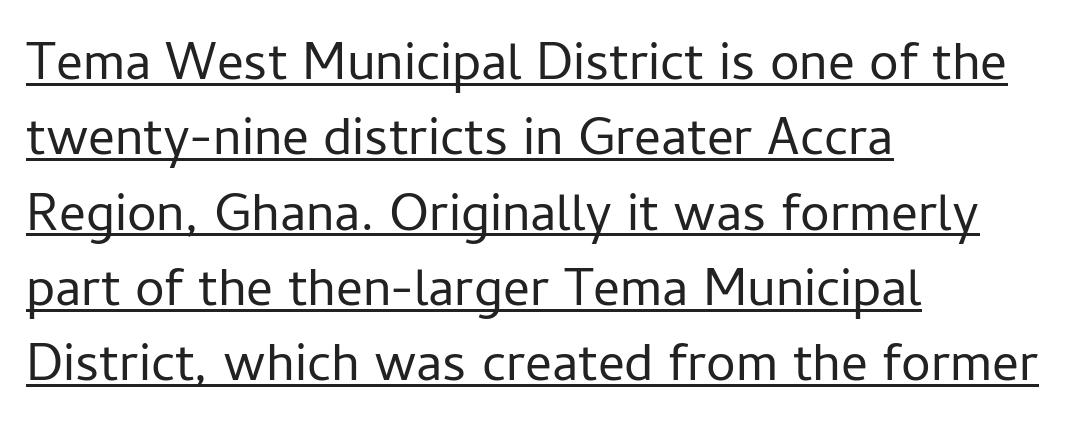
The image shows 53 px regular-weight sans-serif type, upright; set left-aligned, normal line spacing (1.42x), normal letter spacing, underlined; low stroke contrast and a medium x-height.
